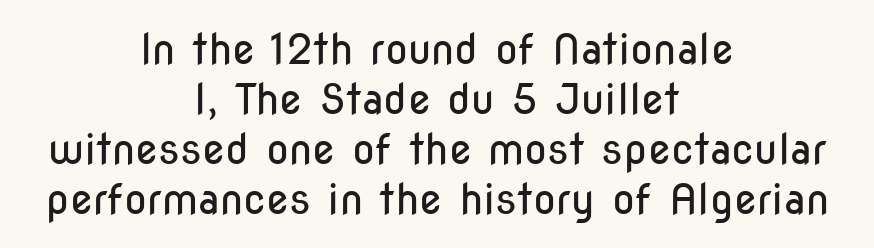
The image shows 42 px regular-weight, condensed sans-serif type, upright; set centered, line spacing 1.19x, normal letter spacing, not underlined; low stroke contrast and a medium x-height.
